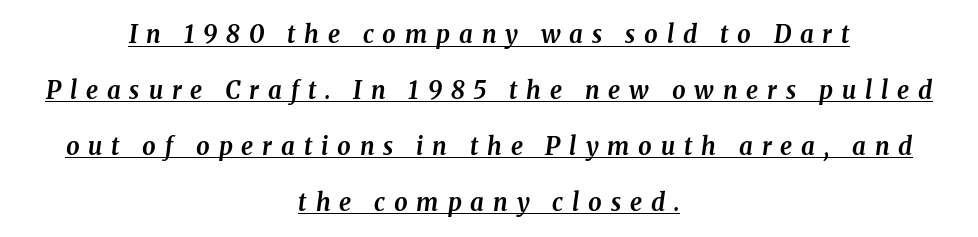
The image shows 24 px bold type, italic (leaning right); set centered, loose line spacing (2.33x), unusually wide letter spacing (+0.37 em), underlined.
